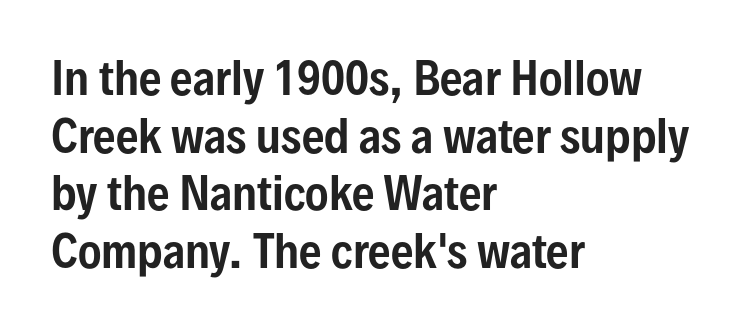
The image shows 44 px condensed sans-serif type, upright; set left-aligned, normal line spacing (1.31x), normal letter spacing, not underlined; low stroke contrast and a medium x-height.
